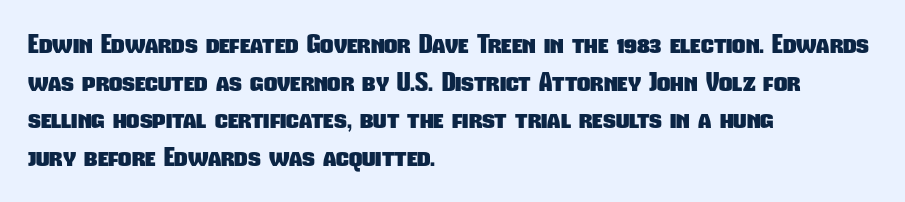
{"bold": "yes", "underline": "no", "align": "left", "line_spacing": "normal", "line_spacing_ratio": 1.45, "letter_spacing": "normal", "letter_spacing_em": 0.0, "glyph_px": 26}
